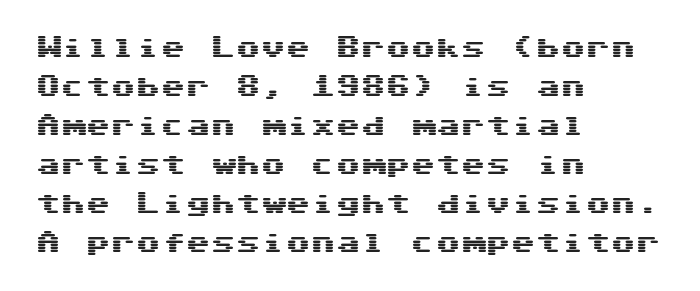
The image shows 25 px text type, upright; set left-aligned, normal line spacing (1.56x), normal letter spacing, not underlined.
